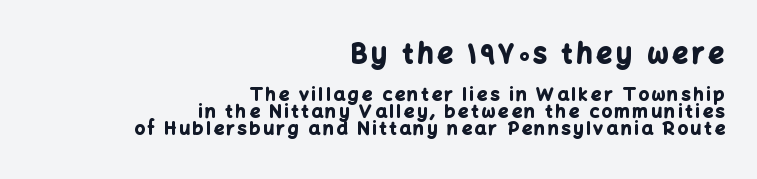
The image shows 27 px bold type, upright; set right-aligned, tight line spacing (0.95x), not underlined; the first (top) block is 1.5x larger.
